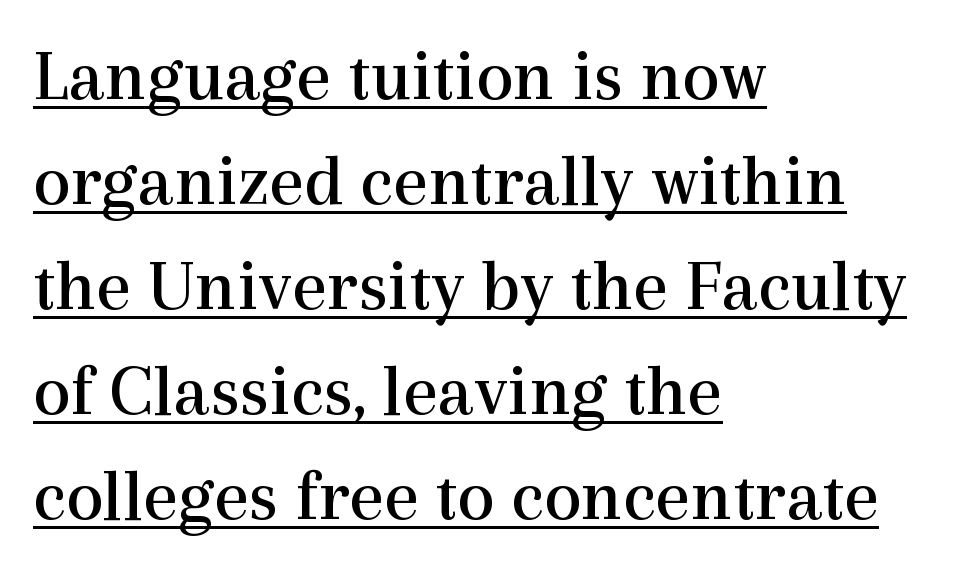
{"serif": "yes", "italic": "no", "bold": "no", "weight": "regular", "width": "normal", "x_height": "medium", "monospaced": "no", "underline": "yes", "align": "left", "line_spacing": "normal", "line_spacing_ratio": 1.4, "letter_spacing": "normal", "letter_spacing_em": 0.0, "glyph_px": 75}
